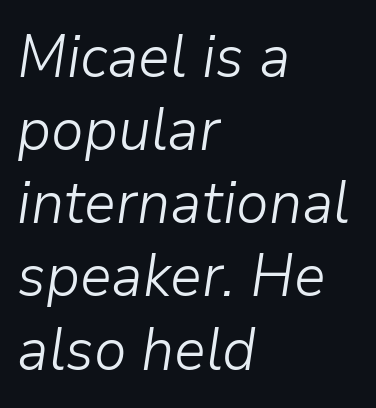
{"italic": "yes", "lean": "right", "slant_degrees": 9, "bold": "no", "weight": "light", "width": "normal", "stroke_contrast": "low", "x_height": "medium", "monospaced": "no", "underline": "no", "align": "left", "line_spacing_ratio": 1.24, "letter_spacing": "normal", "letter_spacing_em": 0.0, "glyph_px": 59}
